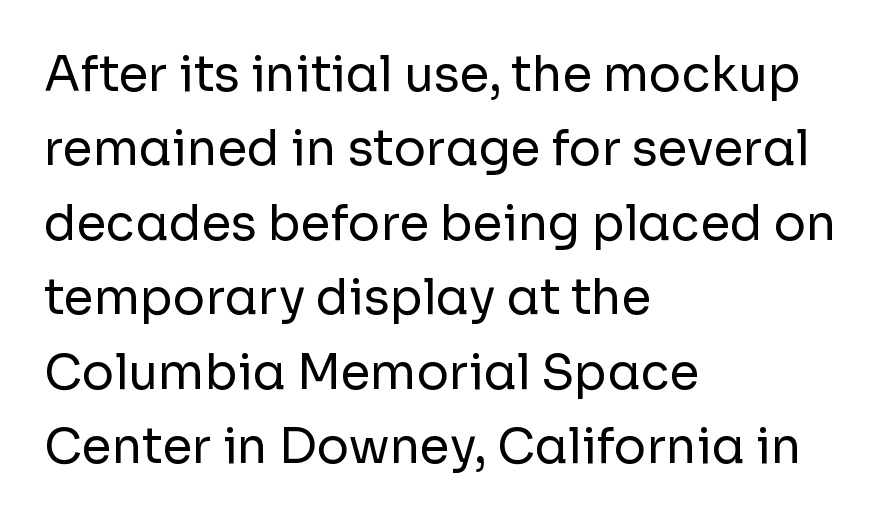
{"serif": "no", "italic": "no", "bold": "no", "weight": "regular", "width": "normal", "stroke_contrast": "low", "x_height": "medium", "monospaced": "no", "underline": "no", "align": "left", "line_spacing": "normal", "line_spacing_ratio": 1.55, "letter_spacing": "normal", "letter_spacing_em": 0.0, "glyph_px": 48}
